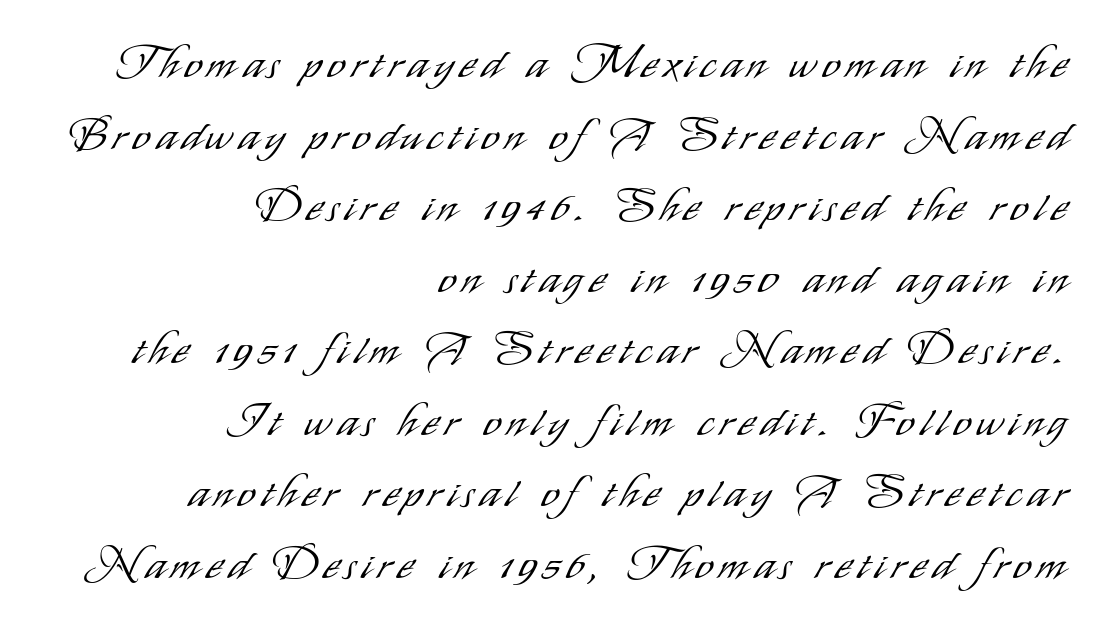
These glyphs show unthickened strokes, regular width or finer. Each letter's strokes conclude bluntly, with no projecting serifs. Do the characters align in a grid? No, the font is proportional. Nobody drew a line under any word here. The lines sit at an ordinary, default distance from one another.
